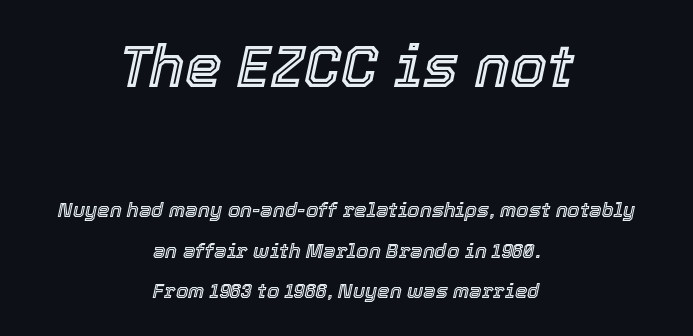
Posture: slanted. This rendering features lettering with no underline. Do the characters align in a grid? No, the font is proportional. Vertical spacing — loose. Caption: upper text group enlarged, lower text group reduced.
